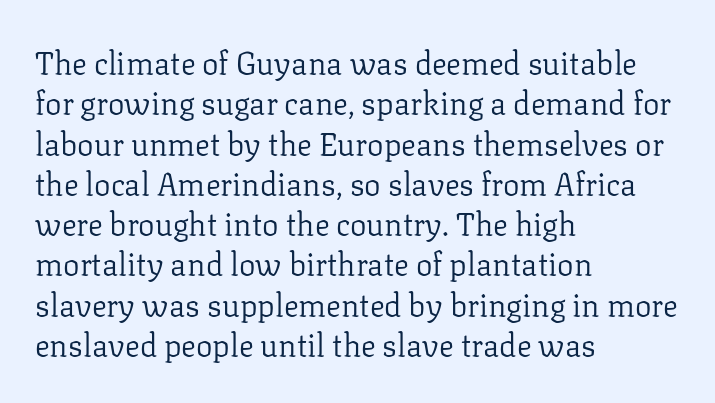
Q: Is the text bold? A: No.
Q: Is the text italic (slanted)? A: No, it is upright.
Q: Is the typeface a serif or a sans-serif typeface? A: Serif.
Q: Is the text underlined? A: No.
Q: How is the paragraph aligned? A: Left-aligned.
Q: Is the spacing between letters normal or unusually wide? A: Normal.
Q: Is the spacing between lines tight, normal or loose? A: Normal.
Q: Width (condensed, normal, or wide)? A: Normal.
Q: Stroke contrast? A: Low.
Q: x-height? A: Medium.
Q: Monospaced? A: No.
